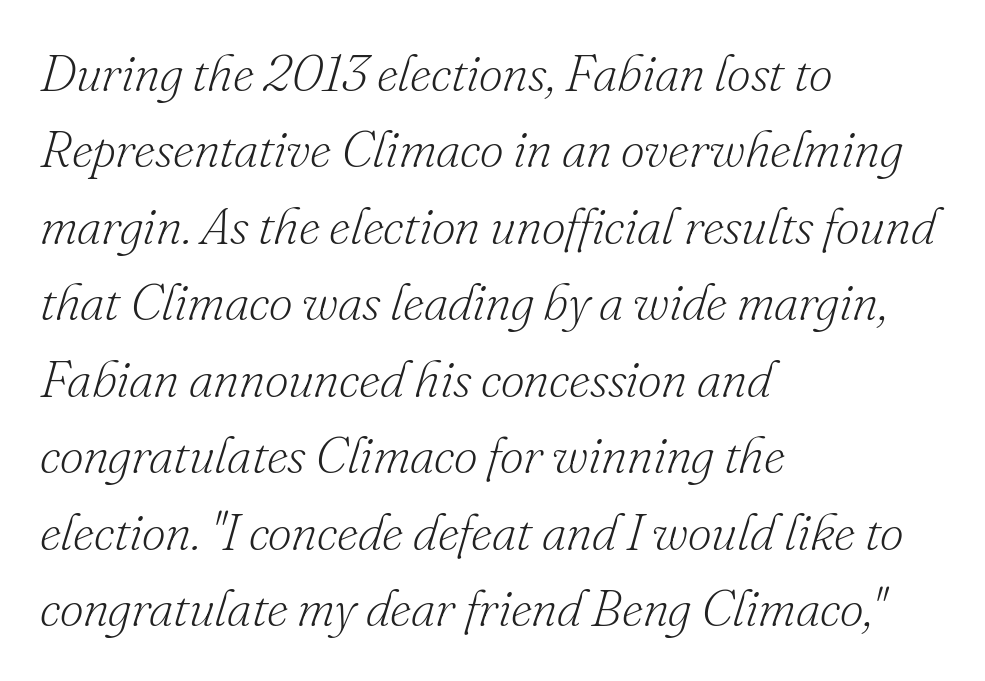
On a weight scale, this lands at 450 or below. This rendering employs a face with finishing strokes, i.e., a serif. Does extra space separate the letters? No, they use regular spacing. Descenders are the only things crossing below the line.
